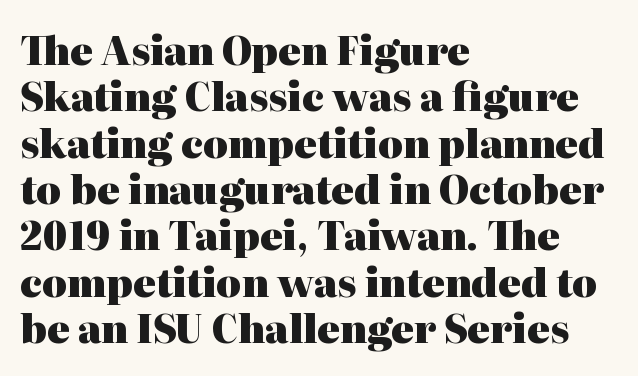
The letterforms sit shoulder to shoulder at normal distance. Strong, thick strokes mark this as bold type. The ragged edge is on the right, which tells us the setting is flush left. A bare baseline throughout the passage. A typesetter would call this proportional, since set widths differ per character. Small tapered or slab feet sit at the stroke ends, so this counts as serif.
